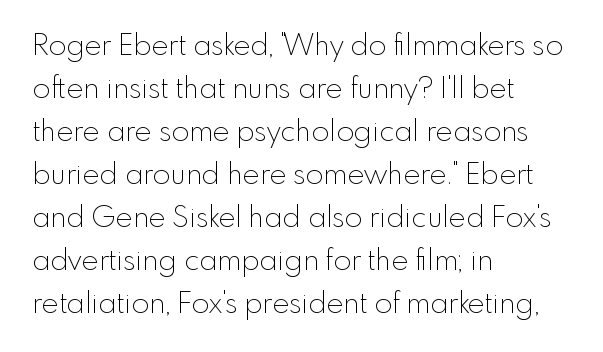
{"serif": "no", "italic": "no", "bold": "no", "weight": "thin", "width": "normal", "x_height": "small", "monospaced": "no", "underline": "no", "align": "left", "line_spacing": "normal", "line_spacing_ratio": 1.48, "letter_spacing": "normal", "letter_spacing_em": 0.0, "glyph_px": 29}
